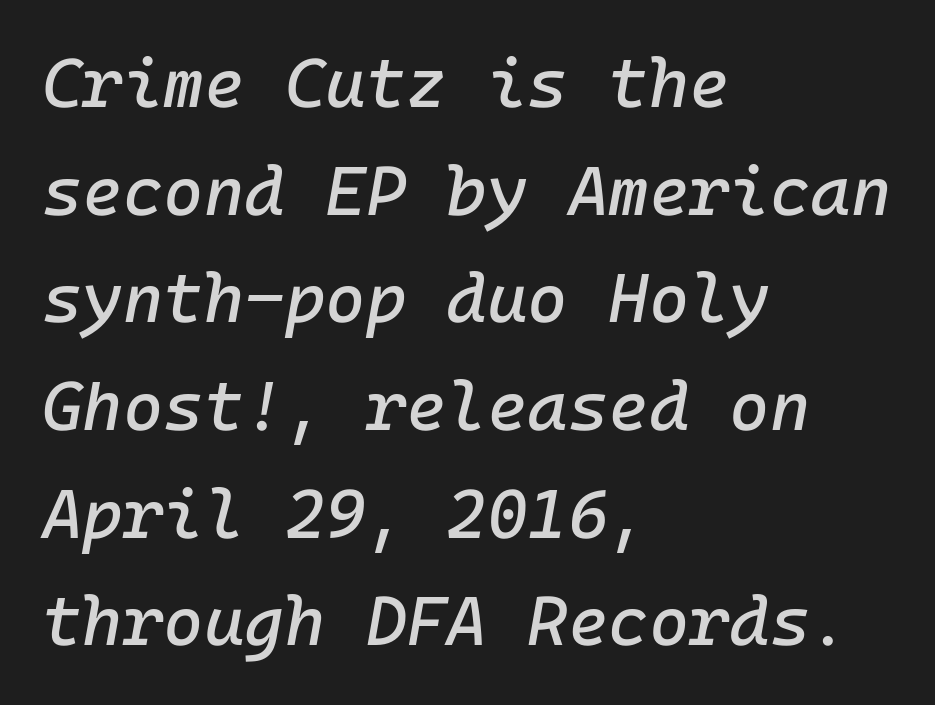
The image shows 69 px text type, italic (leaning right); set left-aligned, normal line spacing (1.56x), normal letter spacing, not underlined; low stroke contrast and a medium x-height.
